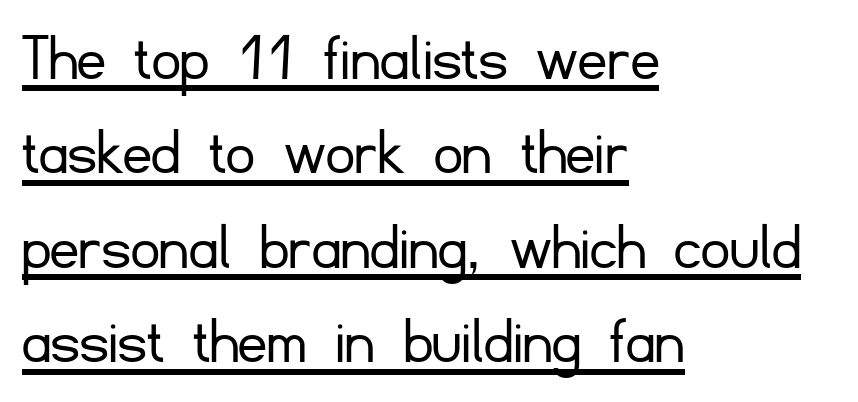
Every row of glyphs begins at an identical x-position on the left. This reads as an unemphasized weight, regular at the heaviest. In designer terms, the underline attribute is active on this setting. Check where the strokes stop: nothing finishes them off — pure sans. How would I describe the line gaps? Plain and ordinary. You can tell it's not italic because the verticals are truly vertical.
